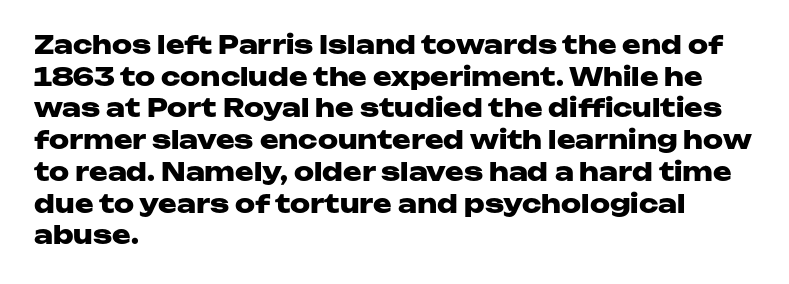
Short and long lines alike share a common starting point at left. The vertical gap from one line to the next is medium. Does the lettering tilt? It doesn't — this is upright. Underline: absent. The tracking reads as untouched default to a designer's eye. Chunky letters — that's bold for sure.
